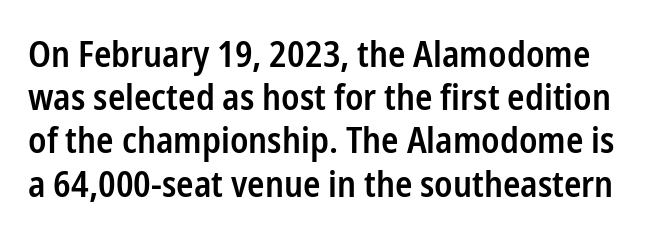
Q: Is the text bold? A: Semi-bold.
Q: Is the text italic (slanted)? A: No, it is upright.
Q: Is the typeface a serif or a sans-serif typeface? A: Sans-serif.
Q: Is the text underlined? A: No.
Q: Is the spacing between letters normal or unusually wide? A: Normal.
Q: Width (condensed, normal, or wide)? A: Condensed.
Q: Stroke contrast? A: Low.
Q: x-height? A: Medium.
Q: Monospaced? A: No.
